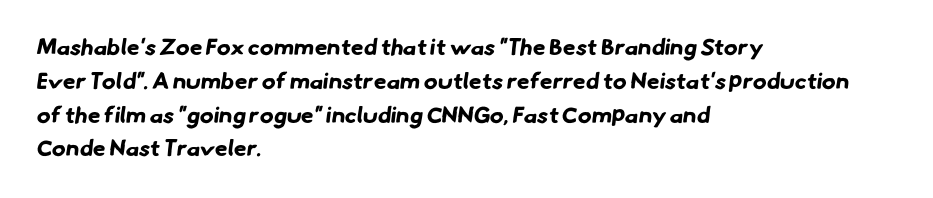
Q: Is the text bold? A: Yes.
Q: Is the text underlined? A: No.
Q: How is the paragraph aligned? A: Left-aligned.
Q: Is the spacing between letters normal or unusually wide? A: Normal.
Q: Is the spacing between lines tight, normal or loose? A: Normal.
